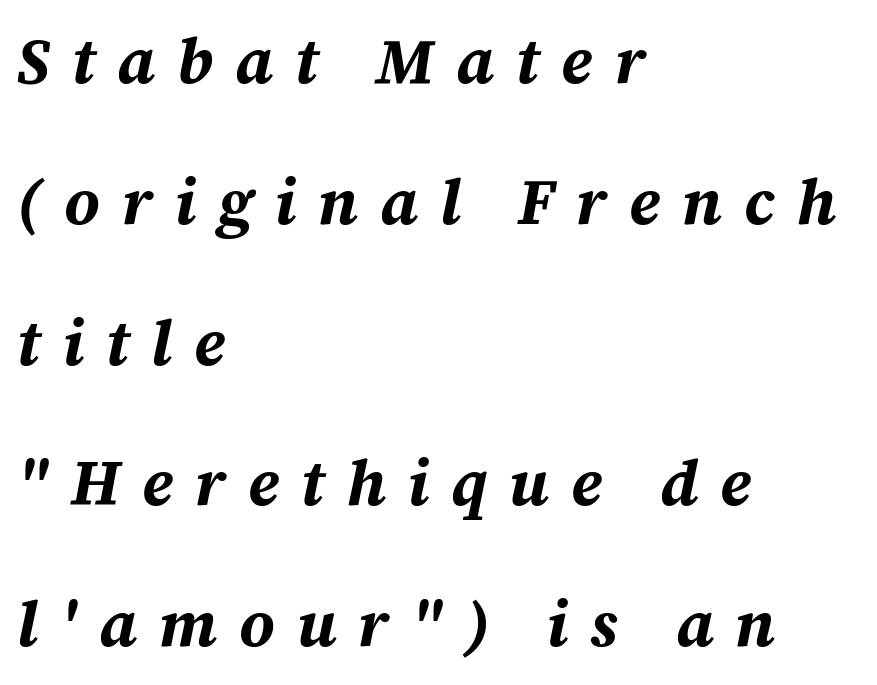
Q: Is the text bold? A: Yes.
Q: Is the text italic (slanted)? A: Yes, it leans right by about 12 degrees.
Q: Is the text underlined? A: No.
Q: How is the paragraph aligned? A: Left-aligned.
Q: Is the spacing between letters normal or unusually wide? A: Unusually wide.
Q: Is the spacing between lines tight, normal or loose? A: Loose.
Q: Width (condensed, normal, or wide)? A: Normal.
Q: Stroke contrast? A: Medium.
Q: x-height? A: Medium.
Q: Monospaced? A: No.
